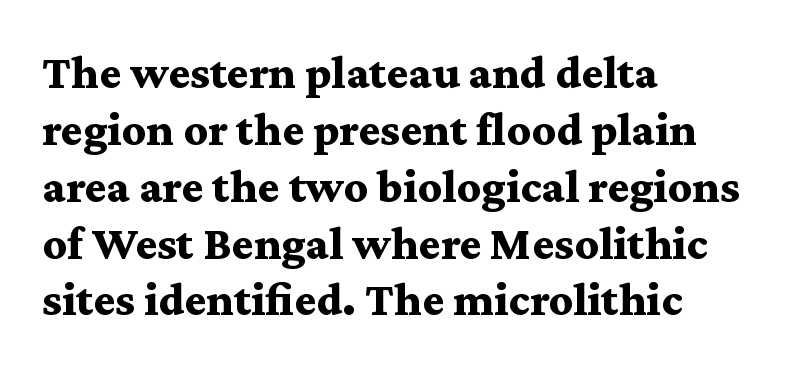
The image shows 47 px bold, wide serif type, upright; set left-aligned, line spacing 1.21x, normal letter spacing, not underlined; medium stroke contrast and a medium x-height.
